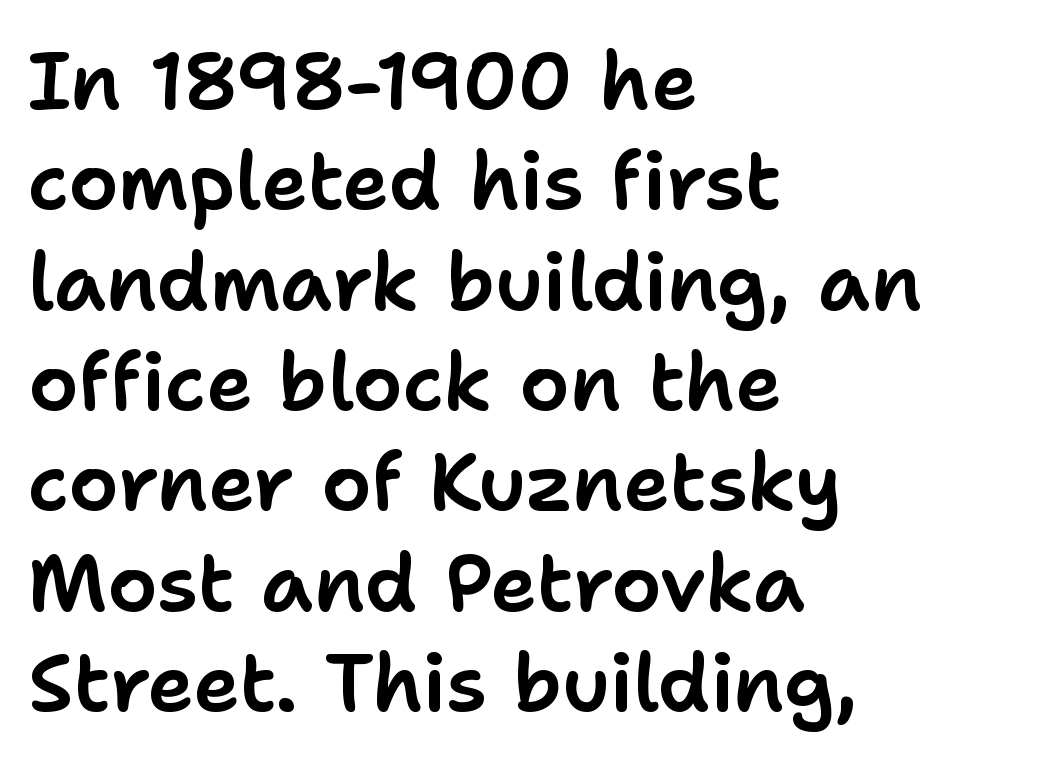
The image shows 79 px sans-serif type, upright; set left-aligned, normal line spacing (1.27x), normal letter spacing, not underlined; low stroke contrast and a medium x-height.
